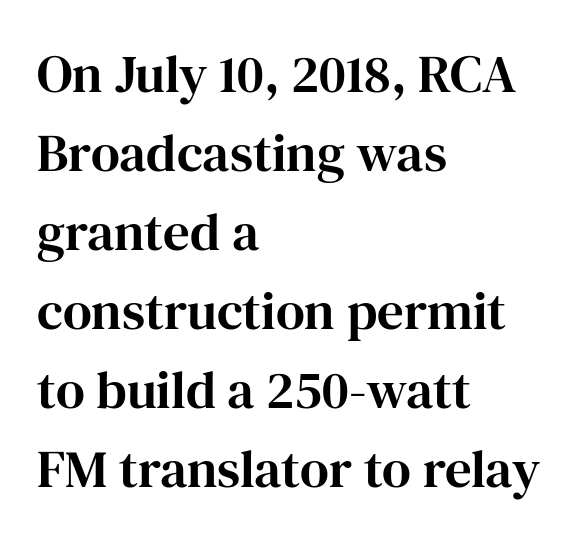
The image shows 53 px serif type, upright; set left-aligned, normal line spacing (1.49x), normal letter spacing, not underlined; high stroke contrast and a medium x-height.
